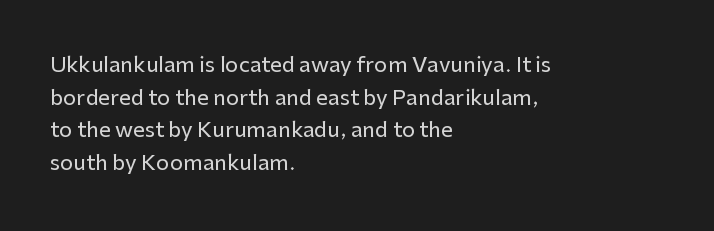
{"italic": "no", "underline": "no", "align": "left", "line_spacing": "normal", "line_spacing_ratio": 1.55, "letter_spacing": "normal", "letter_spacing_em": 0.0, "glyph_px": 21}
